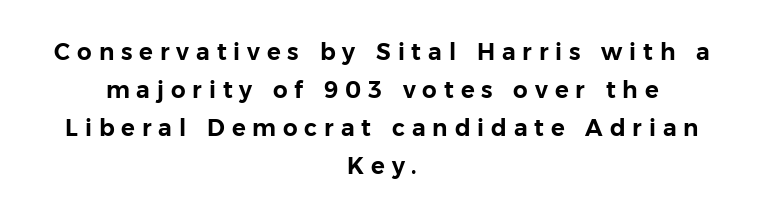
{"italic": "no", "underline": "no", "align": "center", "line_spacing": "normal", "line_spacing_ratio": 1.65, "letter_spacing": "wide", "letter_spacing_em": 0.3, "glyph_px": 23}
